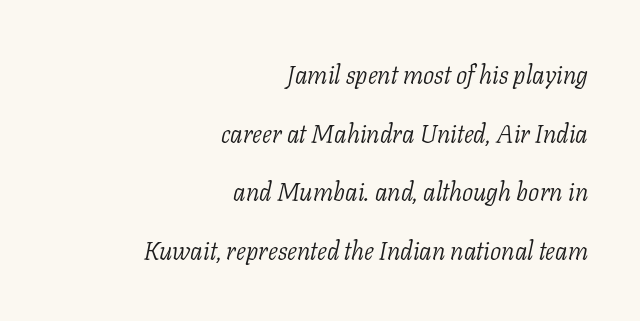
Q: Is the text bold? A: No.
Q: Is the text italic (slanted)? A: Yes, it leans right by about 11 degrees.
Q: Is the text underlined? A: No.
Q: How is the paragraph aligned? A: Right-aligned.
Q: Is the spacing between letters normal or unusually wide? A: Normal.
Q: Is the spacing between lines tight, normal or loose? A: Loose.
